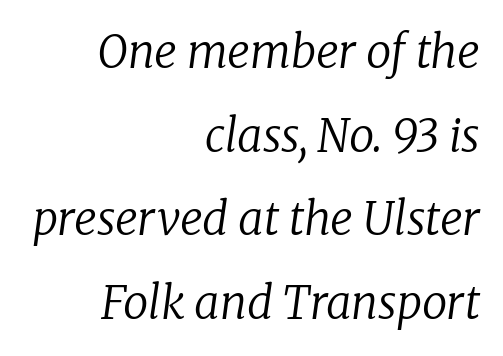
The image shows 45 px regular-weight serif type, italic (leaning right); set right-aligned, line spacing 1.86x, normal letter spacing, not underlined; low stroke contrast and a medium x-height.
